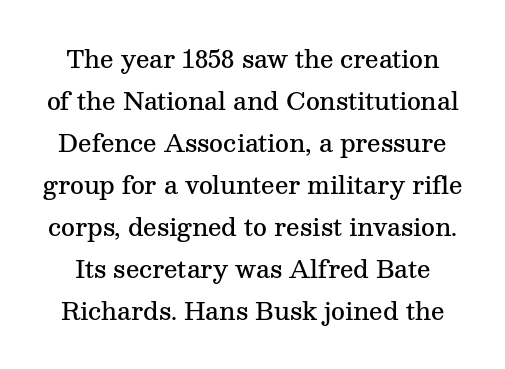
Q: Is the text bold? A: Semi-bold.
Q: Is the text italic (slanted)? A: No, it is upright.
Q: Is the text underlined? A: No.
Q: Is the spacing between letters normal or unusually wide? A: Normal.
